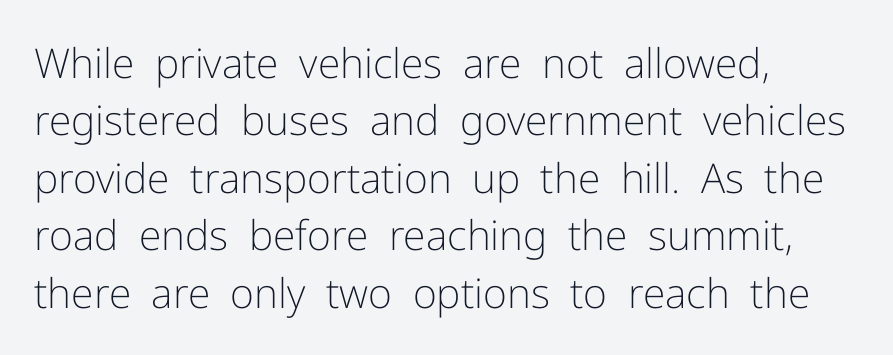
{"serif": "no", "italic": "no", "bold": "no", "weight": "light", "width": "normal", "stroke_contrast": "low", "x_height": "medium", "monospaced": "no", "underline": "no", "align": "left", "line_spacing": "normal", "line_spacing_ratio": 1.4, "letter_spacing": "normal", "letter_spacing_em": 0.0, "glyph_px": 41}
